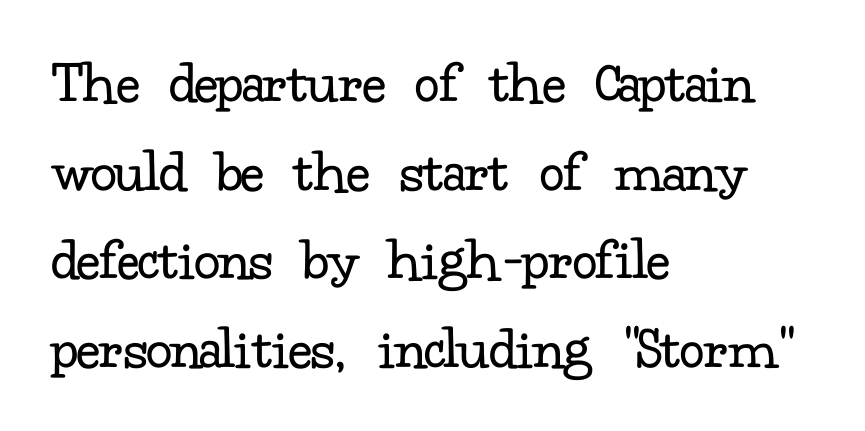
Q: Is the text bold? A: No.
Q: Is the text italic (slanted)? A: No, it is upright.
Q: Is the typeface a serif or a sans-serif typeface? A: Serif.
Q: Is the text underlined? A: No.
Q: How is the paragraph aligned? A: Left-aligned.
Q: Is the spacing between letters normal or unusually wide? A: Normal.
Q: Is the spacing between lines tight, normal or loose? A: Normal.
Q: Width (condensed, normal, or wide)? A: Normal.
Q: Stroke contrast? A: Low.
Q: x-height? A: Small.
Q: Monospaced? A: No.
